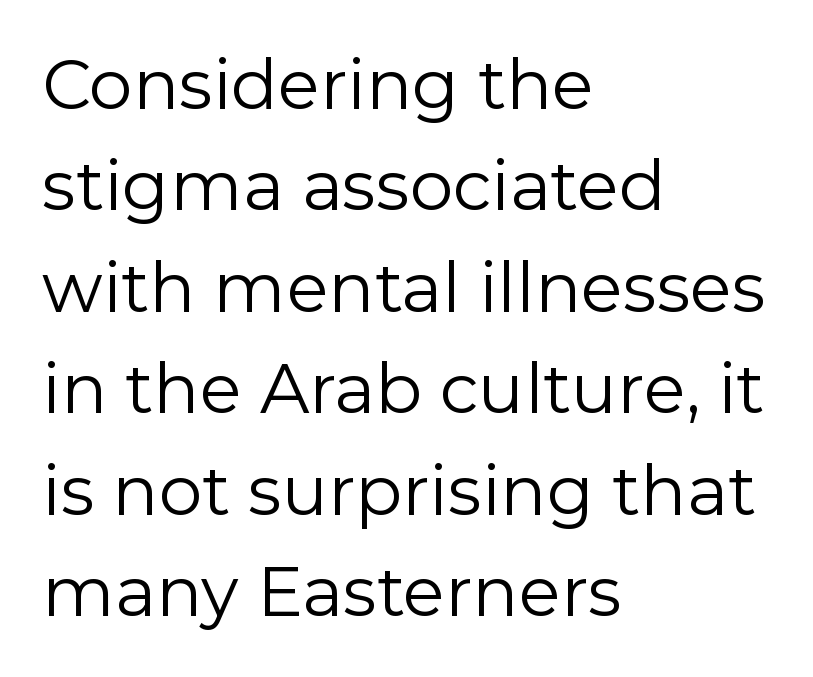
The image shows 69 px regular-weight sans-serif type, upright; set left-aligned, normal line spacing (1.47x), normal letter spacing, not underlined; low stroke contrast and a medium x-height.
